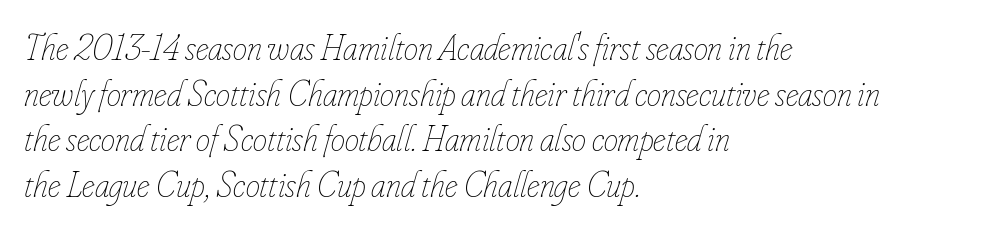
The image shows 36 px thin, condensed type, italic (leaning right); set left-aligned, normal line spacing (1.27x), normal letter spacing, not underlined; low stroke contrast and a small x-height.
